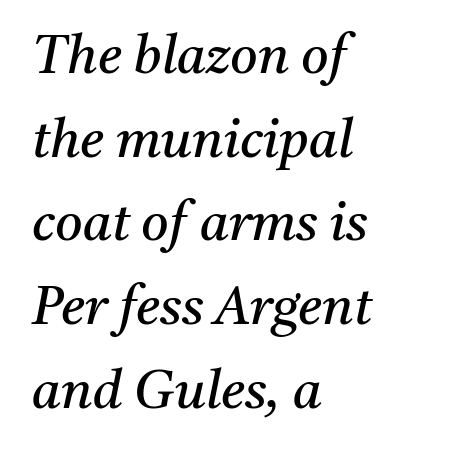
The image shows 53 px regular-weight serif type, italic (leaning right); set left-aligned, normal line spacing (1.58x), normal letter spacing, not underlined; medium stroke contrast and a medium x-height.
